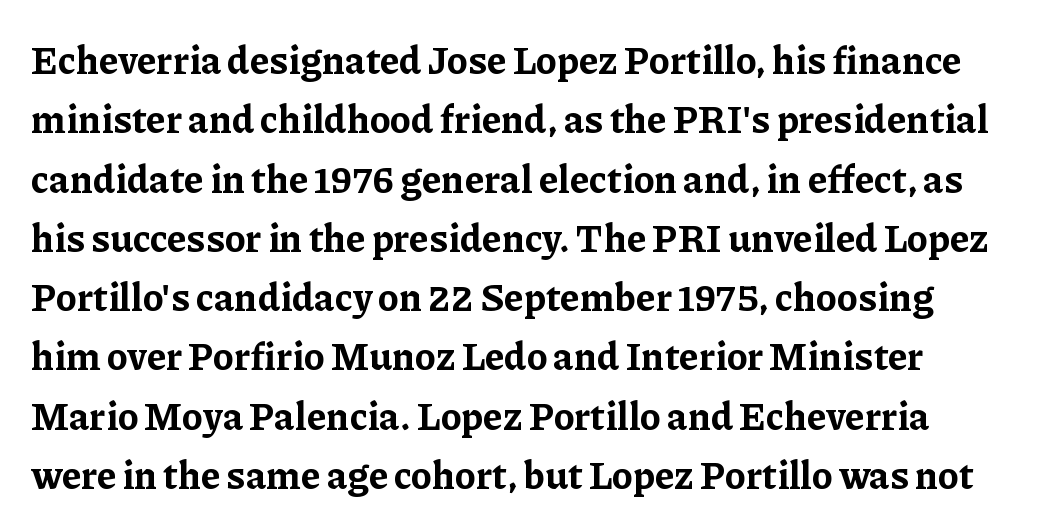
The image shows 38 px bold serif type, upright; set normal line spacing (1.56x), normal letter spacing, not underlined; low stroke contrast and a medium x-height.
